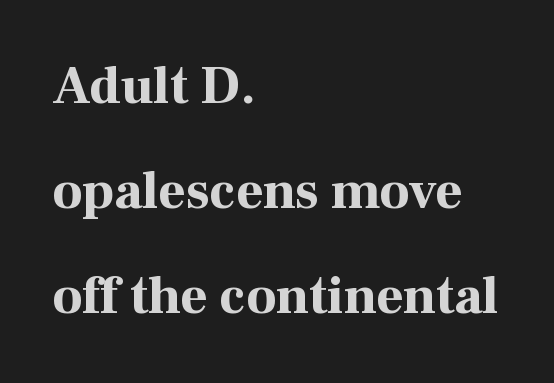
The image shows 53 px bold serif type, upright; set left-aligned, loose line spacing (1.98x), normal letter spacing, not underlined; high stroke contrast and a medium x-height.
